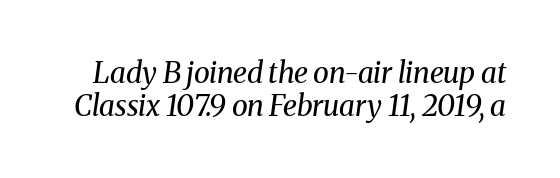
{"serif": "yes", "italic": "yes", "lean": "right", "slant_degrees": 8, "bold": "no", "weight": "regular", "width": "normal", "stroke_contrast": "medium", "x_height": "medium", "monospaced": "no", "underline": "no", "line_spacing": "tight", "line_spacing_ratio": 1.13, "letter_spacing": "normal", "letter_spacing_em": 0.0, "glyph_px": 29}
